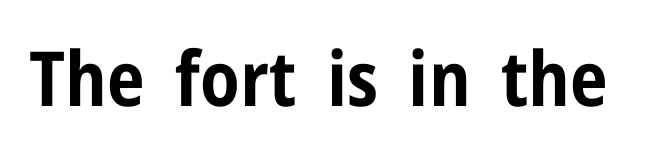
{"serif": "no", "italic": "no", "bold": "yes", "weight": "bold", "width": "condensed", "stroke_contrast": "low", "x_height": "medium", "monospaced": "no", "underline": "no", "letter_spacing": "normal", "letter_spacing_em": 0.0, "glyph_px": 76}
